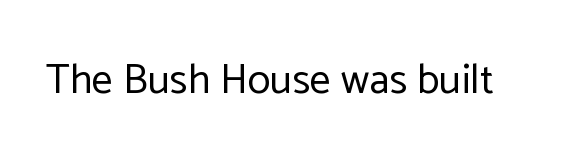
The image shows 42 px regular-weight sans-serif type, upright; set normal letter spacing, not underlined; low stroke contrast and a medium x-height.
